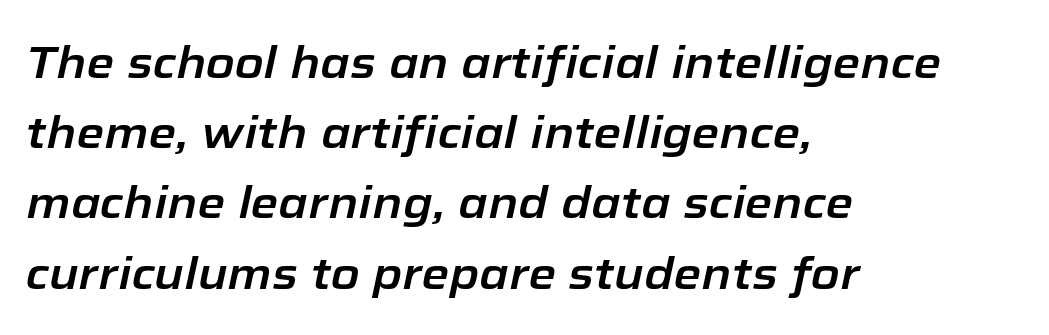
{"italic": "yes", "lean": "right", "slant_degrees": 12, "width": "normal", "stroke_contrast": "low", "x_height": "medium", "monospaced": "no", "underline": "no", "align": "left", "line_spacing": "normal", "line_spacing_ratio": 1.56, "letter_spacing": "normal", "letter_spacing_em": 0.0, "glyph_px": 45}
